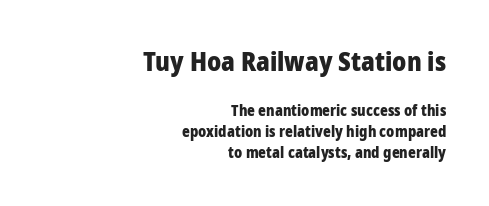
The image shows 26 px bold type, upright; set right-aligned, normal line spacing (1.37x), normal letter spacing, not underlined; the first (top) block is 1.73x larger.
